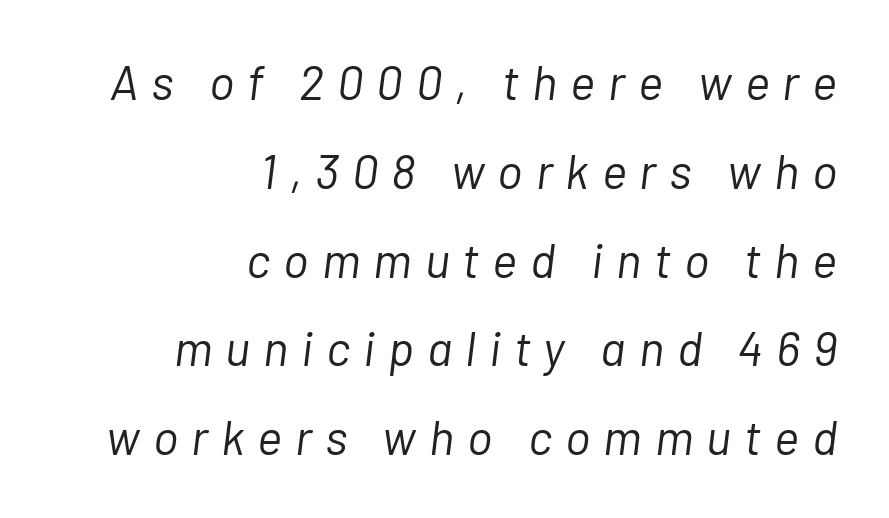
{"italic": "yes", "lean": "right", "slant_degrees": 7, "bold": "no", "weight": "light", "width": "normal", "stroke_contrast": "low", "x_height": "medium", "monospaced": "no", "underline": "no", "align": "right", "line_spacing_ratio": 1.85, "letter_spacing": "wide", "letter_spacing_em": 0.27, "glyph_px": 48}
